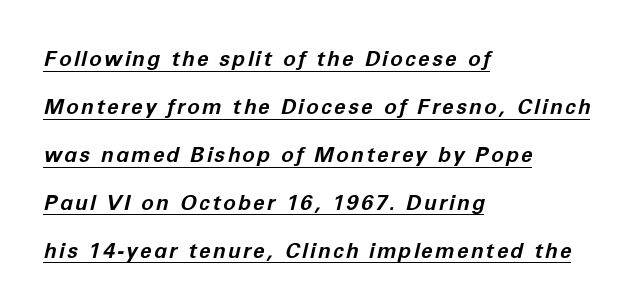
Descenders here cross a horizontal rule under the line. Horizontally, the lines are justified to the leading edge only. If you measured baseline to baseline, you'd find a long distance. Heavy-handed strokes throughout: this text is bold. There's an unmistakable incline to the writing here.
